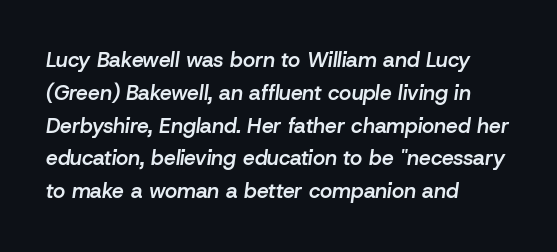
{"italic": "yes", "lean": "right", "slant_degrees": 8, "bold": "semi", "underline": "no", "align": "left", "line_spacing": "normal", "line_spacing_ratio": 1.56, "letter_spacing": "normal", "letter_spacing_em": 0.0, "glyph_px": 21}
